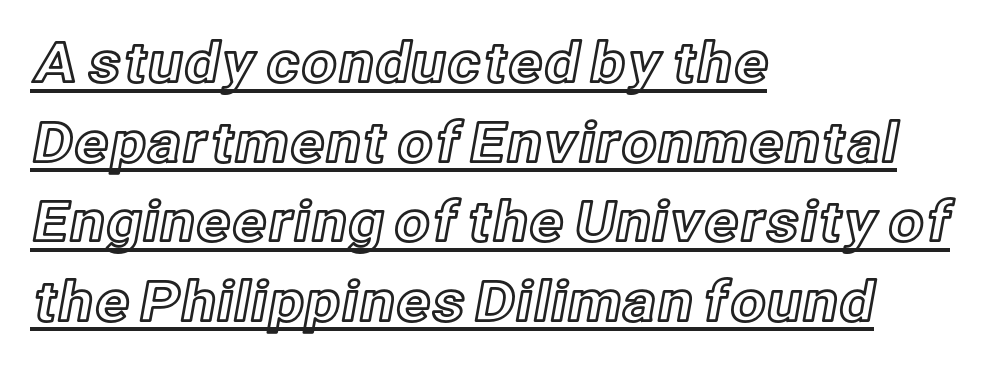
The image shows 56 px text type; set left-aligned, normal line spacing (1.42x), normal letter spacing, underlined; a medium x-height.
